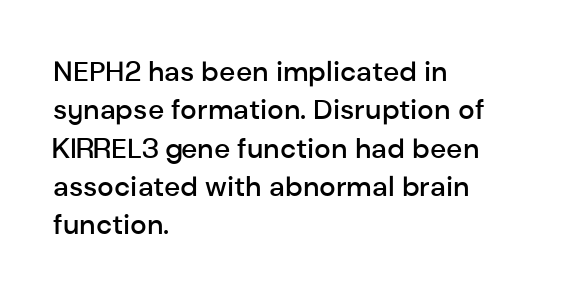
{"serif": "no", "italic": "no", "bold": "semi", "weight": "semibold", "width": "normal", "stroke_contrast": "low", "x_height": "medium", "monospaced": "no", "underline": "no", "align": "left", "line_spacing": "normal", "line_spacing_ratio": 1.37, "letter_spacing": "normal", "letter_spacing_em": 0.0, "glyph_px": 28}
